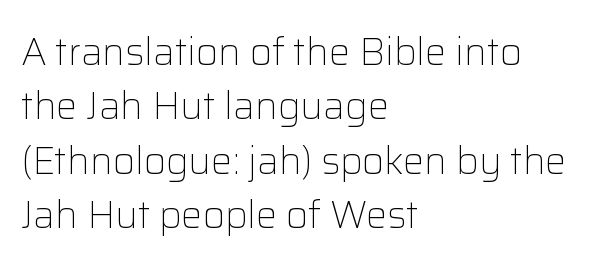
Reading down the block, your eye returns to a fixed left position each line. Horizontal bands of white between lines are of average thickness. Think of a printed novel: that variable character pitch is what you see here. Style check: upright. A sans-serif font was chosen for this passage.
